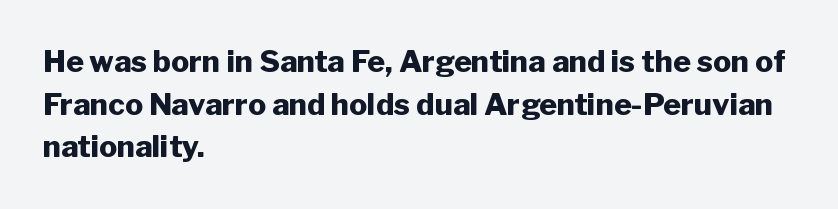
Does the leading feel generous? No, just average. The passage shown has conventional tracking throughout. Grotesque or geometric, the face here clearly has no serifs. Teacher's note: observe the even left margin — that is flush-left alignment. As a designer I'd log this as weight 700, bold. Underline: absent.
